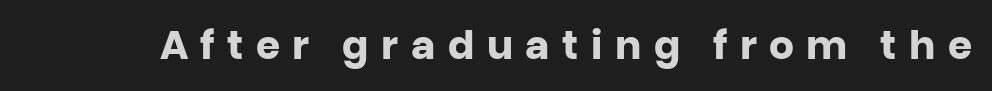
The image shows 39 px heavy sans-serif type, upright; set unusually wide letter spacing (+0.32 em), not underlined; low stroke contrast and a large x-height.
